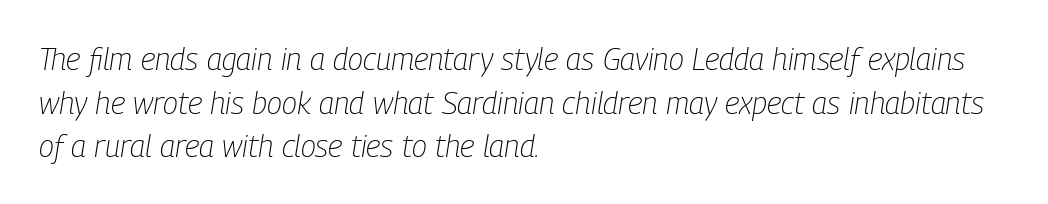
The image shows 31 px light, condensed type, italic (leaning right); set left-aligned, normal line spacing (1.41x), normal letter spacing, not underlined; low stroke contrast and a medium x-height.
